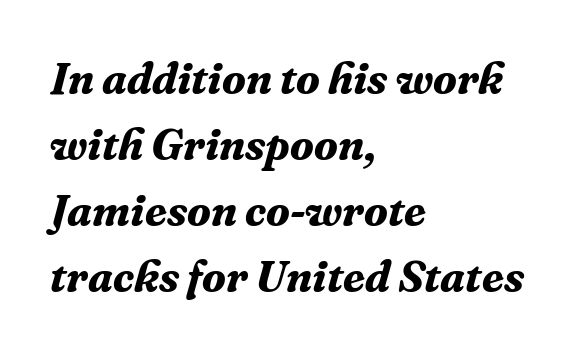
The image shows 44 px bold serif type, italic (leaning right); set left-aligned, normal line spacing (1.5x), normal letter spacing, not underlined; medium stroke contrast and a medium x-height.
